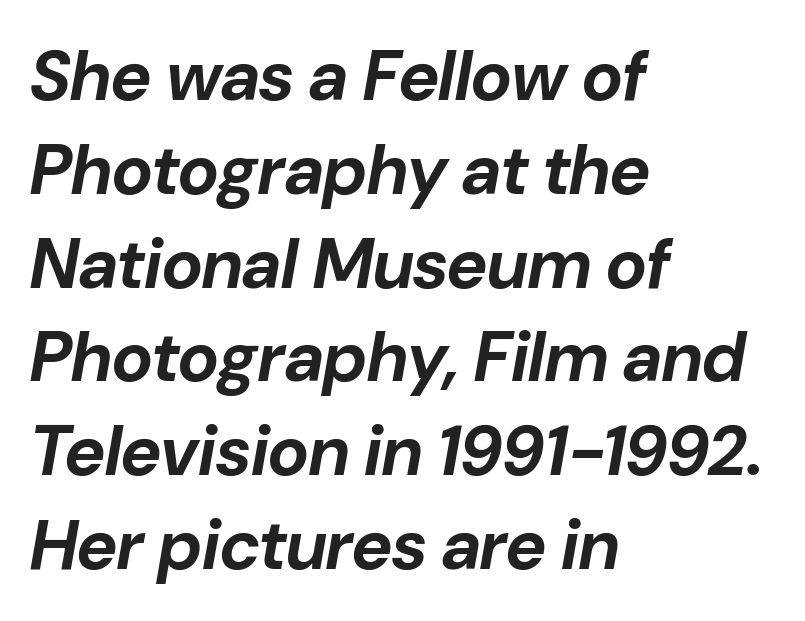
Notice how the stems are inclined rather than vertical — that's the hallmark of italics. A typesetter would call this proportional, since set widths differ per character. The line texture is even and compact thanks to regular tracking. Beneath every word, the page is bare. One-word summary of the alignment: left. What weight is shown? A full bold with thick strokes.
